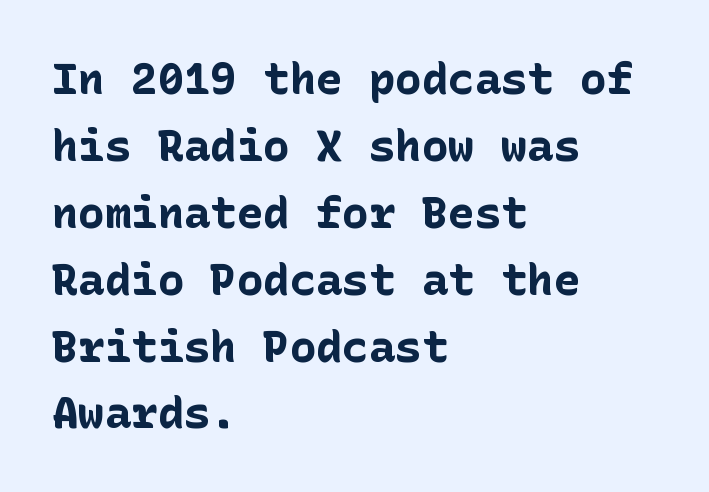
{"serif": "no", "italic": "no", "bold": "yes", "weight": "bold", "width": "normal", "stroke_contrast": "low", "x_height": "medium", "underline": "no", "align": "left", "line_spacing": "normal", "line_spacing_ratio": 1.52, "letter_spacing": "normal", "letter_spacing_em": 0.0, "glyph_px": 44}
